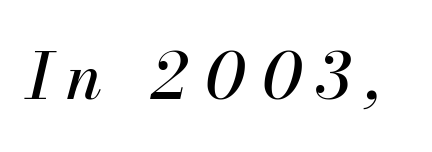
You can tell it's italic because the verticals aren't actually vertical. Here the designer chose a conventional face with non-uniform glyph widths. These lines have a slow, spaced-out rhythm from letter to letter. A clean baseline with only descenders dipping below it.
